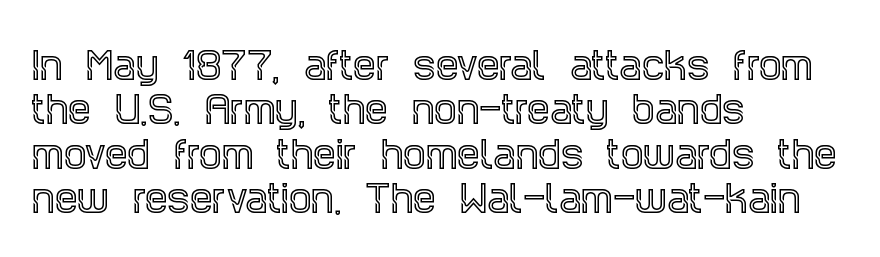
The rendering uses natural spacing where letterforms have individual widths. The type sits square on the baseline with zero lean. Small tapered or slab feet sit at the stroke ends, so this counts as serif. Glyph-to-glyph distance matches everyday printed text.
